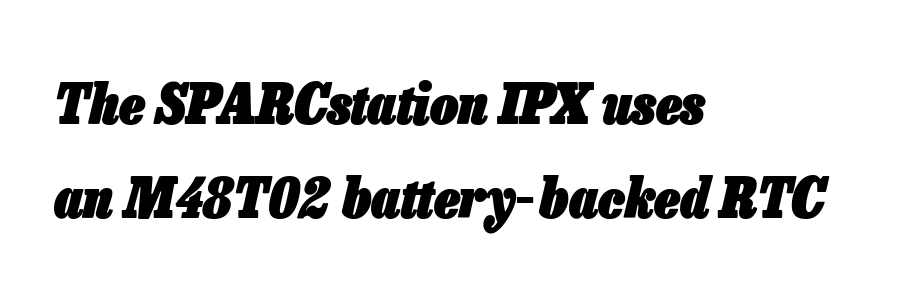
The letters advance in unequal steps, a hallmark of proportional type. Does the weight exceed regular? Yes, all the way to bold. A typesetter would call this leading conventional body-copy spacing. Rendered with sloped, italic letterforms. Observe the ordinary spacing: letters are neighbours, not strangers.
